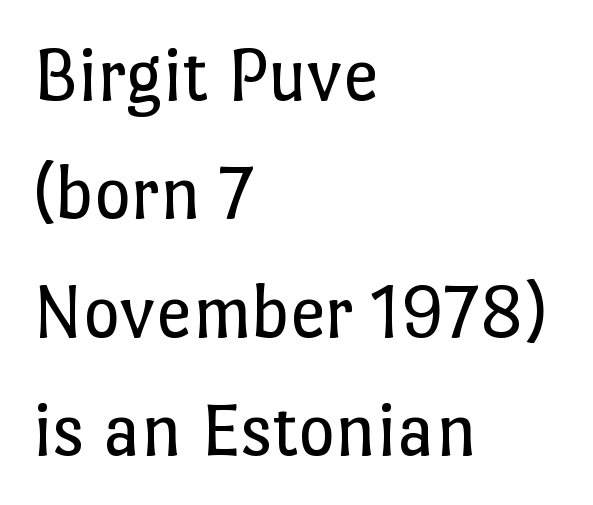
{"italic": "no", "bold": "no", "weight": "regular", "width": "normal", "stroke_contrast": "low", "x_height": "medium", "monospaced": "no", "underline": "no", "align": "left", "line_spacing": "normal", "line_spacing_ratio": 1.5, "letter_spacing": "normal", "letter_spacing_em": 0.0, "glyph_px": 79}
